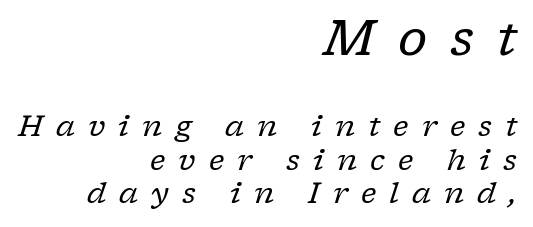
{"serif": "yes", "italic": "yes", "lean": "right", "slant_degrees": 17, "bold": "no", "weight": "regular", "width": "normal", "stroke_contrast": "low", "x_height": "medium", "monospaced": "no", "underline": "no", "align": "right", "line_spacing": "tight", "line_spacing_ratio": 1.15, "letter_spacing": "wide", "letter_spacing_em": 0.45, "larger_block": "first", "size_ratio": 1.72, "glyph_px": 50}
